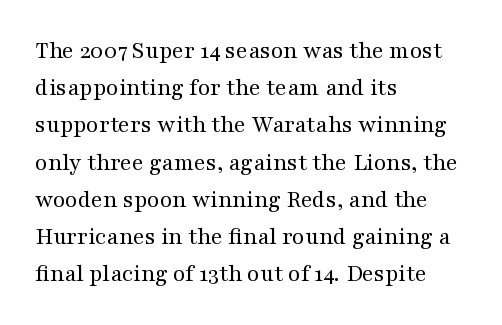
{"italic": "no", "bold": "no", "underline": "no", "align": "left", "line_spacing": "normal", "line_spacing_ratio": 1.49, "letter_spacing": "normal", "letter_spacing_em": 0.0, "glyph_px": 25}
